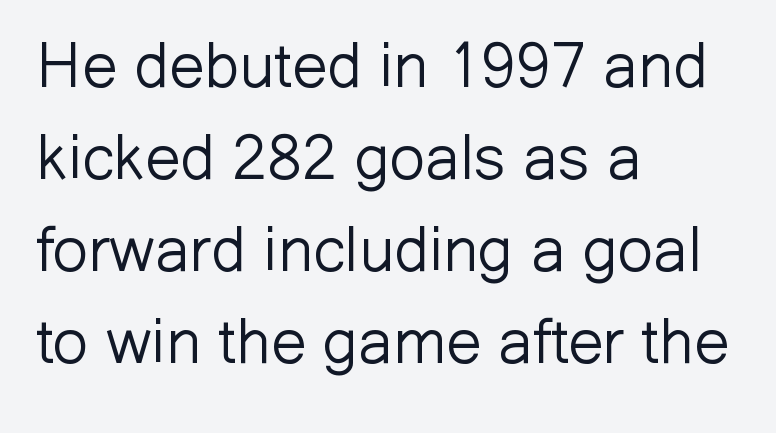
The image shows 63 px light sans-serif type, upright; set left-aligned, normal line spacing (1.46x), normal letter spacing, not underlined; low stroke contrast and a medium x-height.
